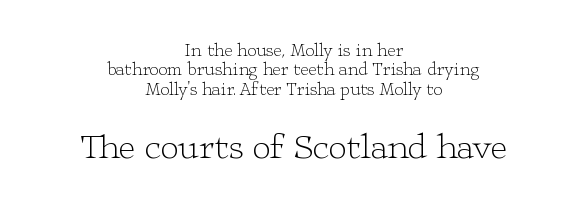
Q: Is the text bold? A: No.
Q: Is the text italic (slanted)? A: No, it is upright.
Q: Is the typeface a serif or a sans-serif typeface? A: Serif.
Q: Is the text underlined? A: No.
Q: How is the paragraph aligned? A: Centered.
Q: Is the spacing between letters normal or unusually wide? A: Normal.
Q: Is the spacing between lines tight, normal or loose? A: Tight.
Q: Which block of text is set in a larger size, the first (top) or the second (bottom)? A: The second (bottom) one.
Q: Width (condensed, normal, or wide)? A: Wide.
Q: Stroke contrast? A: Low.
Q: x-height? A: Medium.
Q: Monospaced? A: No.
